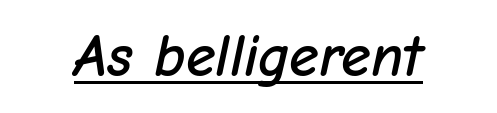
{"italic": "yes", "lean": "right", "slant_degrees": 12, "width": "normal", "stroke_contrast": "low", "x_height": "medium", "monospaced": "no", "underline": "yes", "letter_spacing": "normal", "letter_spacing_em": 0.0, "glyph_px": 60}
